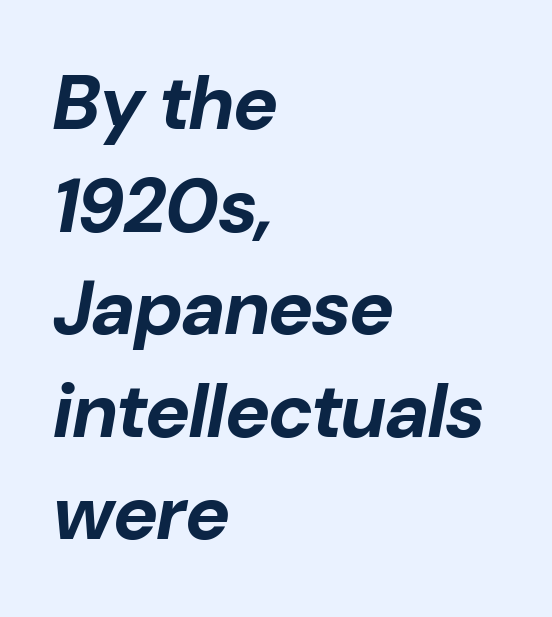
The image shows 76 px bold type, italic (leaning right); set left-aligned, normal line spacing (1.35x), normal letter spacing, not underlined; low stroke contrast and a medium x-height.
